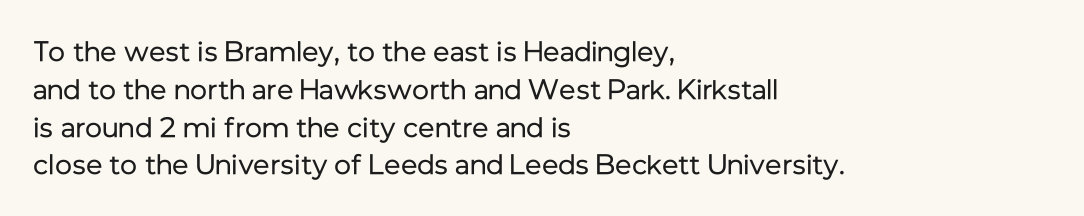
The image shows 28 px regular-weight sans-serif type, upright; set left-aligned, normal line spacing (1.35x), normal letter spacing, not underlined; low stroke contrast and a medium x-height.
